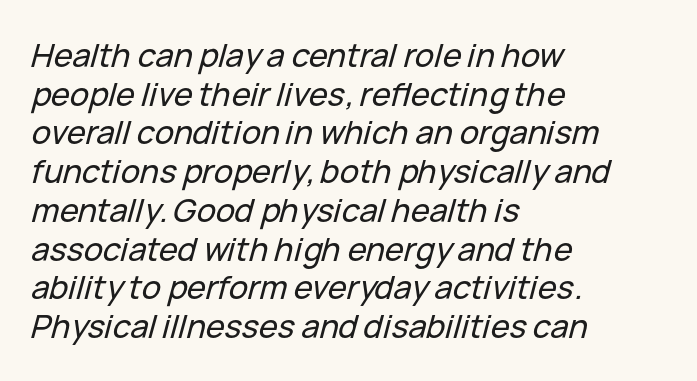
Proportional: the letters do not fall into vertical columns. Characters follow at the spacing the type designer built in. Glance below the letters and you will spot only blank space. These lines are set flush left with a ragged right edge. This sample uses an oblique cut, with every glyph tilted off the vertical.
